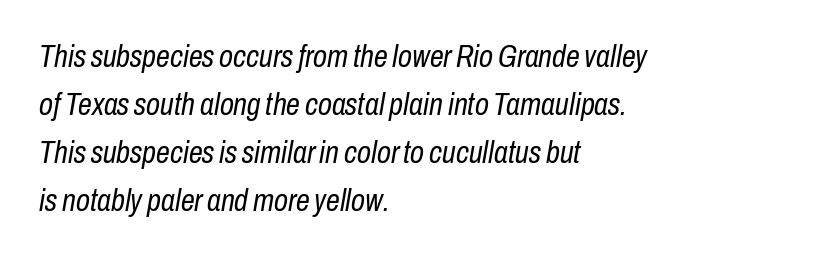
{"italic": "yes", "lean": "right", "slant_degrees": 10, "bold": "no", "weight": "regular", "width": "condensed", "stroke_contrast": "low", "x_height": "medium", "monospaced": "no", "underline": "no", "align": "left", "line_spacing": "normal", "line_spacing_ratio": 1.55, "letter_spacing": "normal", "letter_spacing_em": 0.0, "glyph_px": 31}
